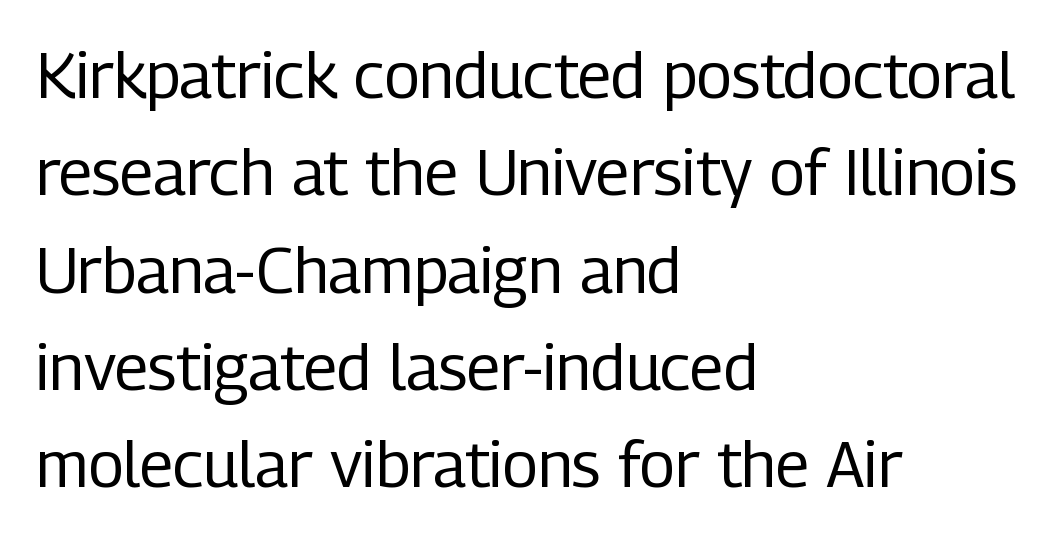
The image shows 64 px regular-weight, condensed sans-serif type, upright; set left-aligned, normal line spacing (1.52x), normal letter spacing, not underlined; low stroke contrast and a medium x-height.
